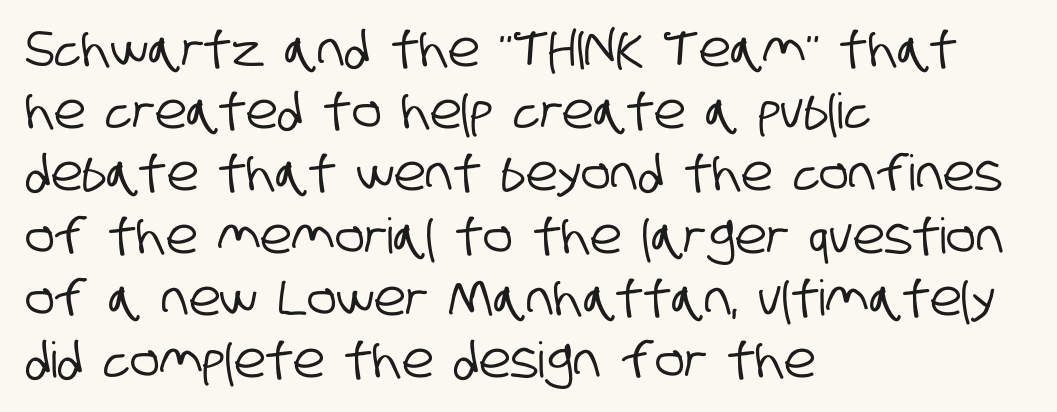
The image shows 49 px condensed sans-serif type; set left-aligned, normal line spacing (1.27x), normal letter spacing, not underlined; low stroke contrast and a large x-height.
